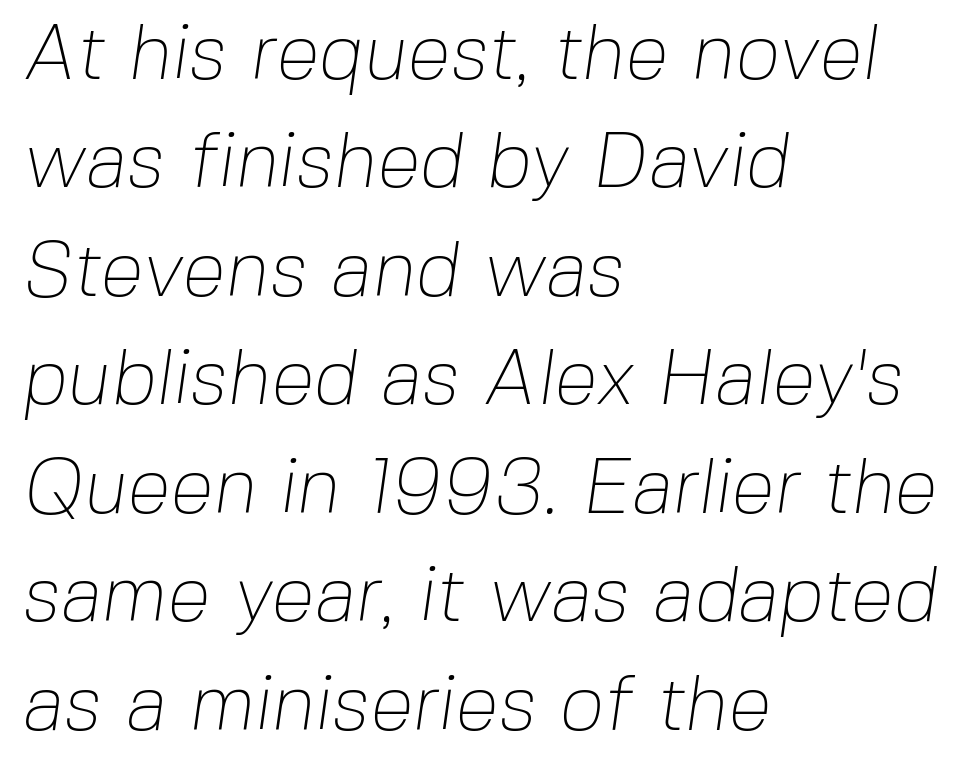
{"serif": "no", "bold": "no", "weight": "thin", "width": "normal", "stroke_contrast": "low", "x_height": "medium", "monospaced": "no", "underline": "no", "align": "left", "line_spacing": "normal", "line_spacing_ratio": 1.39, "letter_spacing": "normal", "letter_spacing_em": 0.0, "glyph_px": 78}
